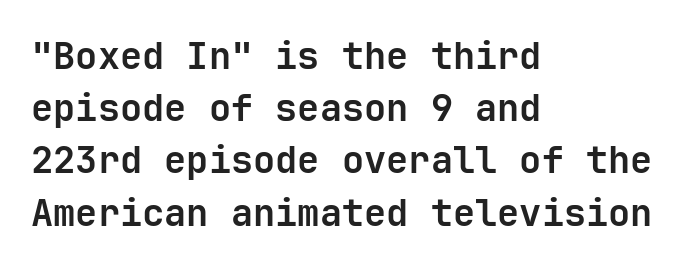
{"serif": "no", "italic": "no", "bold": "yes", "weight": "bold", "width": "normal", "stroke_contrast": "low", "x_height": "medium", "monospaced": "yes", "underline": "no", "align": "left", "line_spacing": "normal", "line_spacing_ratio": 1.41, "letter_spacing": "normal", "letter_spacing_em": 0.0, "glyph_px": 37}
